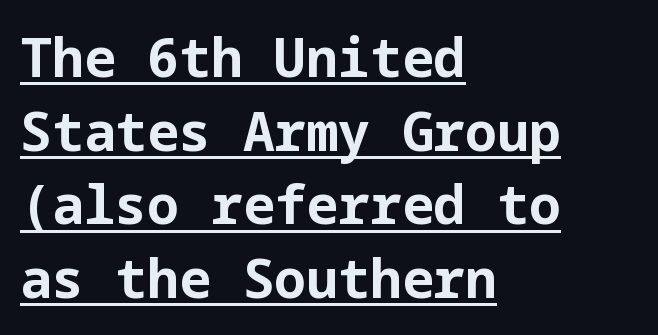
The image shows 53 px bold sans-serif type, upright; set left-aligned, normal line spacing (1.39x), normal letter spacing, underlined; low stroke contrast and a medium x-height.
